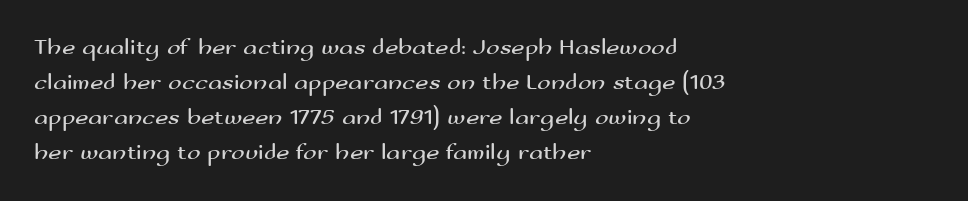
The image shows 23 px text type, upright; set left-aligned, normal line spacing (1.52x), normal letter spacing, not underlined.
